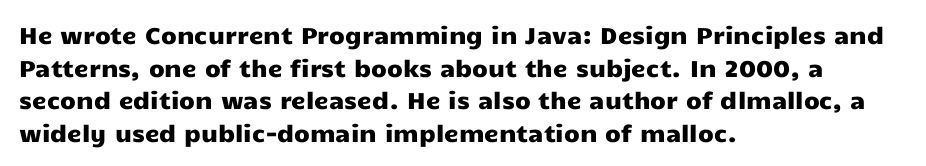
{"italic": "no", "underline": "no", "align": "left", "line_spacing": "normal", "line_spacing_ratio": 1.42, "letter_spacing": "normal", "letter_spacing_em": 0.0, "glyph_px": 23}
